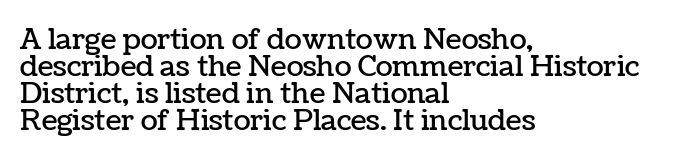
If you measured baseline to baseline, you'd find a short distance. Spacing verdict: proportional, widths tailored to each character. One-word summary of the alignment: left. The lettering holds an erect, upright posture throughout.
